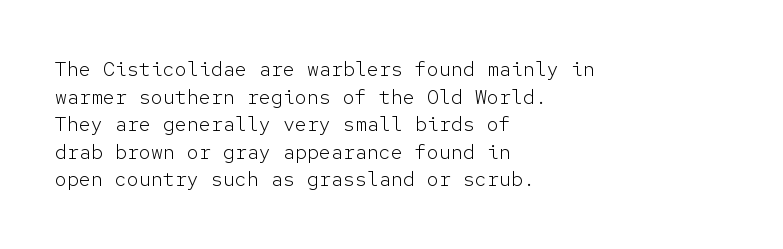
This rendering leaves character spacing at its baseline value. These lines stack with their left ends in a neat column. Reading down the column, the eye jumps a familiar distance to each next line. Stroke mass is kept to a normal reading level or below. Unlike italic type, these characters show no tilt at all. No word sits above an underline.
